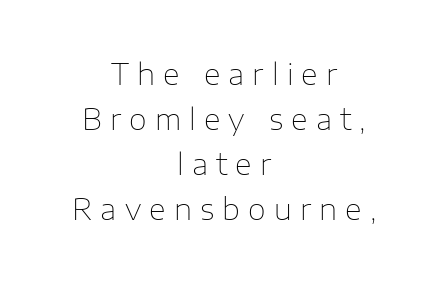
{"serif": "no", "italic": "no", "bold": "no", "weight": "thin", "width": "normal", "stroke_contrast": "low", "x_height": "medium", "monospaced": "no", "underline": "no", "align": "center", "line_spacing": "normal", "line_spacing_ratio": 1.55, "letter_spacing": "wide", "letter_spacing_em": 0.28, "glyph_px": 29}
